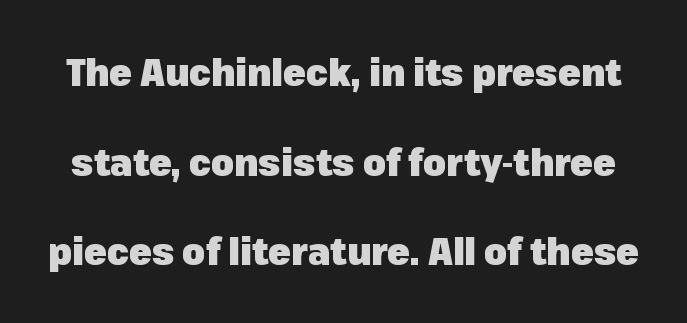
Here the glyphs are tracked normally, forming tight word shapes. Think of a printed novel: that variable character pitch is what you see here. Beneath every word, the page is bare. The type family on display is of the sans-serif kind. Nope, not italic — everything's standing straight.
